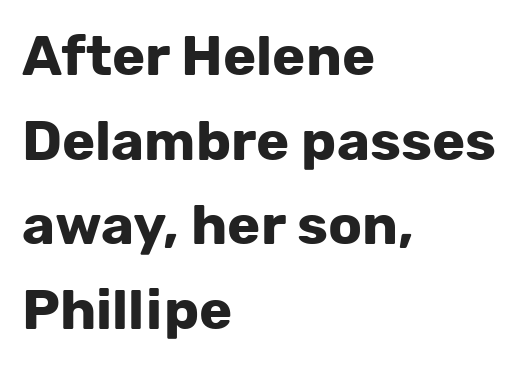
Line starts are locked; line ends wander. A typesetter would call this proportional, since set widths differ per character. Typographic density is high because the face is bold. The rendering uses a moderate line-height, typical for paragraphs. Is there any slant? The stems are plumb.
